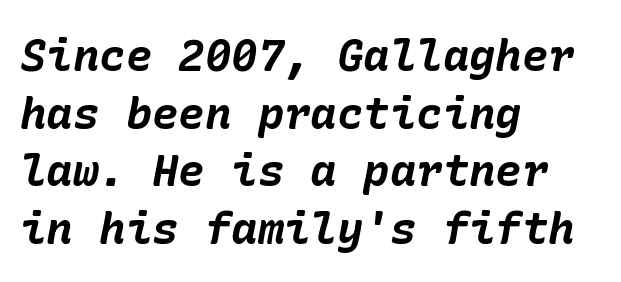
Reading down the column, the eye jumps a familiar distance to each next line. The gaps between neighbouring characters are ordinary and unremarkable. Typesetter's note: full bold, strokes at maximum text heaviness. These lines are set flush left with a ragged right edge. Each row of text sits above clean, open space.
